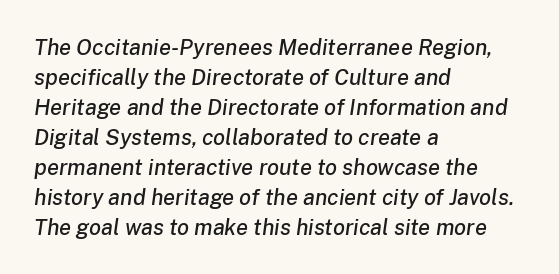
The image shows 22 px text type, italic (leaning right); set left-aligned, normal line spacing (1.36x), normal letter spacing, not underlined.
